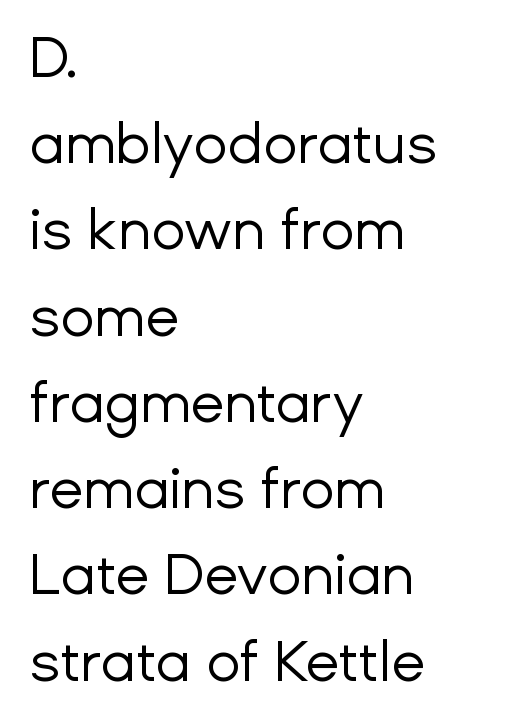
The image shows 56 px regular-weight sans-serif type, upright; set left-aligned, normal line spacing (1.54x), normal letter spacing, not underlined; low stroke contrast and a medium x-height.
